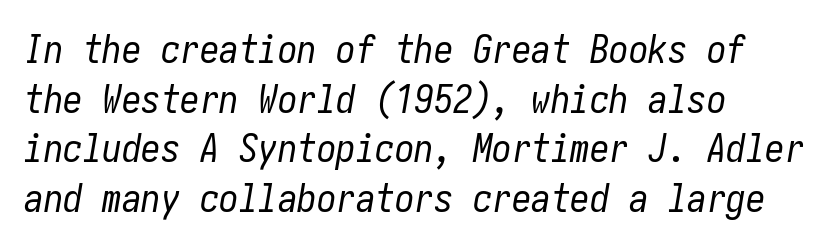
Q: Is the text bold? A: No.
Q: Is the text italic (slanted)? A: Yes, it leans right by about 10 degrees.
Q: Is the text underlined? A: No.
Q: How is the paragraph aligned? A: Left-aligned.
Q: Is the spacing between letters normal or unusually wide? A: Normal.
Q: Is the spacing between lines tight, normal or loose? A: Normal.
Q: Width (condensed, normal, or wide)? A: Condensed.
Q: Stroke contrast? A: Low.
Q: x-height? A: Medium.
